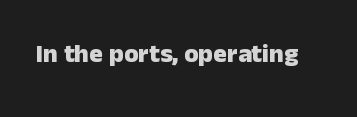
The image shows 26 px bold type, upright; set normal letter spacing, not underlined.
